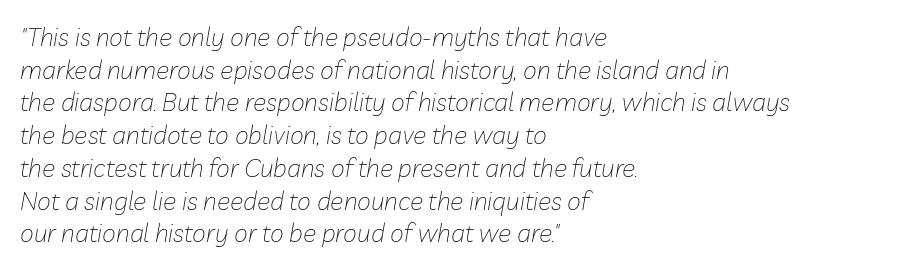
The image shows 25 px text type, italic (leaning right); set left-aligned, normal line spacing (1.31x), normal letter spacing, not underlined.
